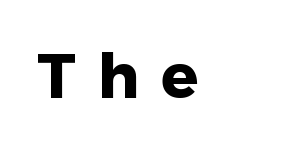
{"serif": "no", "italic": "no", "bold": "yes", "weight": "heavy", "width": "normal", "stroke_contrast": "low", "x_height": "medium", "monospaced": "no", "underline": "no", "letter_spacing": "wide", "letter_spacing_em": 0.35, "glyph_px": 62}
